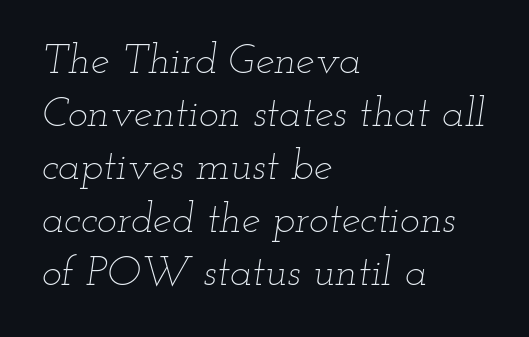
Q: Is the text bold? A: No.
Q: Is the text italic (slanted)? A: Yes, it leans right by about 12 degrees.
Q: Is the text underlined? A: No.
Q: How is the paragraph aligned? A: Left-aligned.
Q: Is the spacing between letters normal or unusually wide? A: Normal.
Q: Is the spacing between lines tight, normal or loose? A: Normal.
Q: Width (condensed, normal, or wide)? A: Wide.
Q: Stroke contrast? A: Low.
Q: x-height? A: Small.
Q: Monospaced? A: No.
